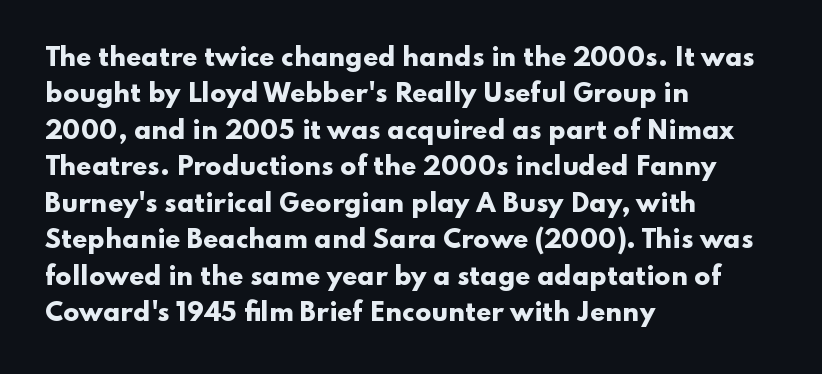
{"italic": "no", "bold": "yes", "underline": "no", "align": "left", "line_spacing": "normal", "line_spacing_ratio": 1.52, "letter_spacing": "normal", "letter_spacing_em": 0.0, "glyph_px": 24}
